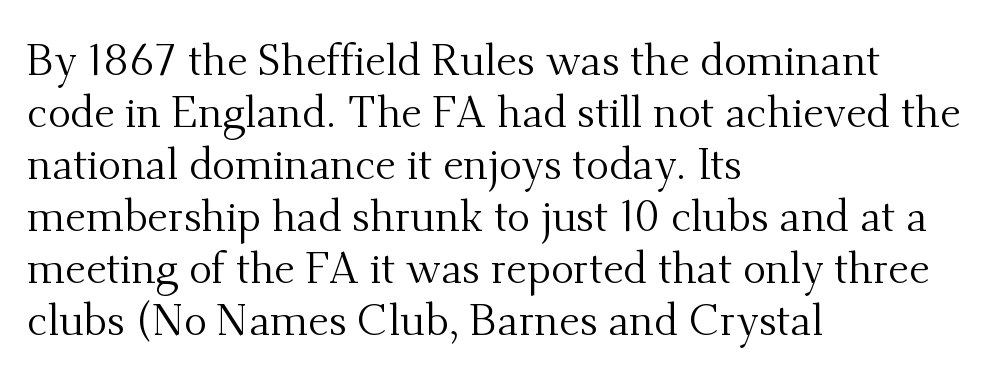
{"serif": "yes", "italic": "no", "bold": "no", "weight": "regular", "width": "normal", "stroke_contrast": "medium", "x_height": "small", "monospaced": "no", "underline": "no", "align": "left", "line_spacing_ratio": 1.21, "letter_spacing": "normal", "letter_spacing_em": 0.0, "glyph_px": 43}
